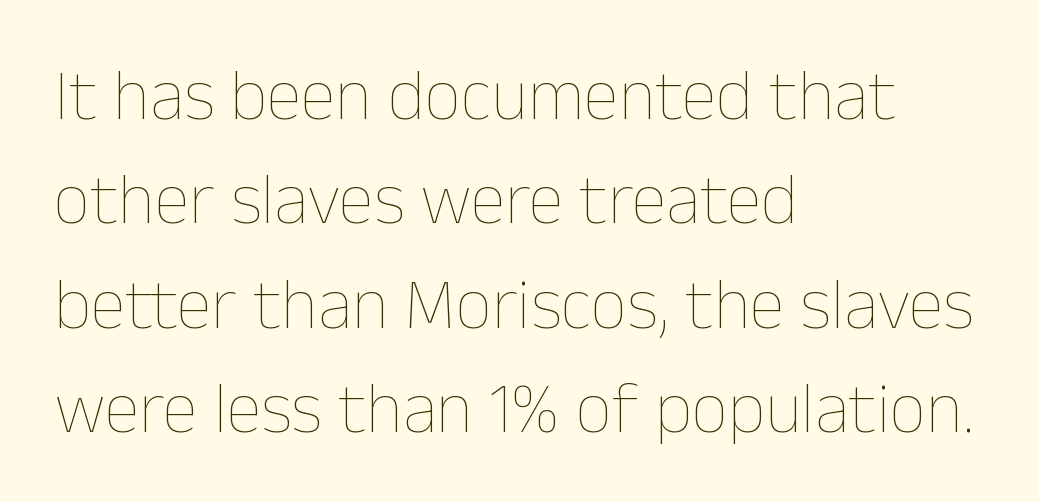
Q: Is the text bold? A: No.
Q: Is the text italic (slanted)? A: No, it is upright.
Q: Is the text underlined? A: No.
Q: How is the paragraph aligned? A: Left-aligned.
Q: Is the spacing between letters normal or unusually wide? A: Normal.
Q: Is the spacing between lines tight, normal or loose? A: Normal.
Q: Width (condensed, normal, or wide)? A: Normal.
Q: Stroke contrast? A: Low.
Q: x-height? A: Medium.
Q: Monospaced? A: No.
